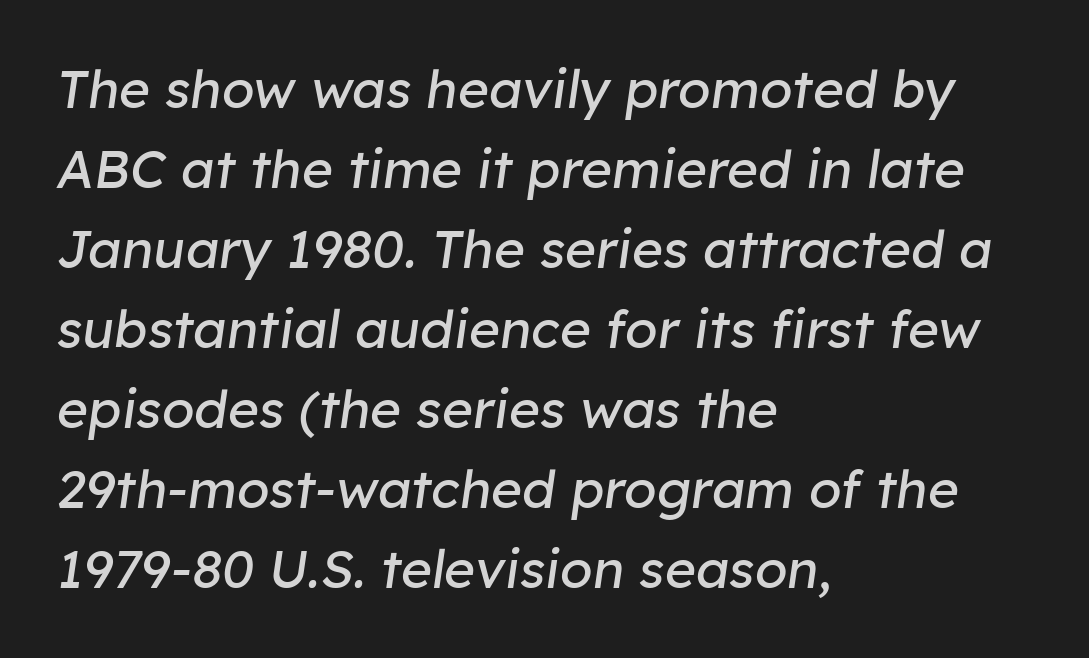
Q: Is the text bold? A: No.
Q: Is the text italic (slanted)? A: Yes, it leans right by about 8 degrees.
Q: Is the text underlined? A: No.
Q: How is the paragraph aligned? A: Left-aligned.
Q: Is the spacing between letters normal or unusually wide? A: Normal.
Q: Is the spacing between lines tight, normal or loose? A: Normal.
Q: Width (condensed, normal, or wide)? A: Normal.
Q: Stroke contrast? A: Low.
Q: x-height? A: Medium.
Q: Monospaced? A: No.
